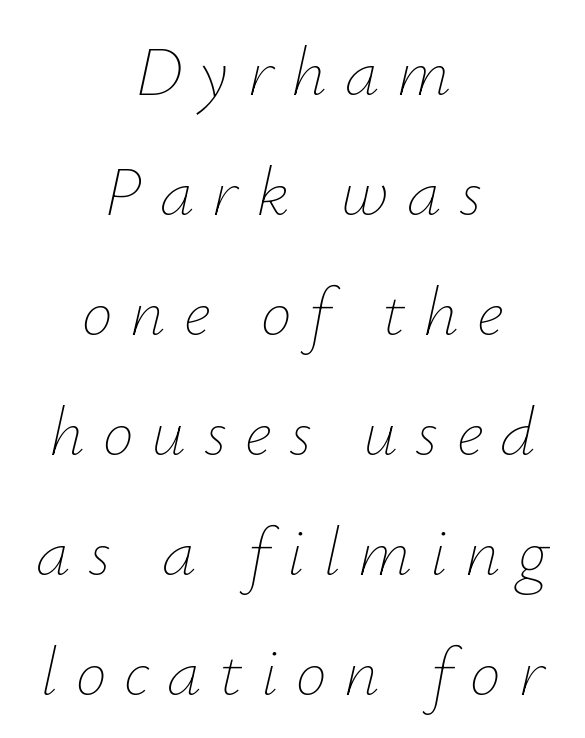
The image shows 69 px thin type, italic (leaning right); set centered, line spacing 1.74x, unusually wide letter spacing (+0.26 em), not underlined; low stroke contrast and a small x-height.
